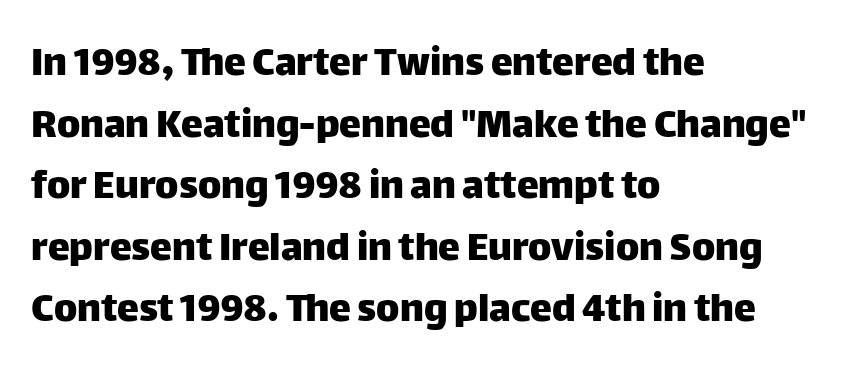
Ordinary non-slanted type is in use. Quick note: underline off. These lines are set flush left with a ragged right edge. Vertically, the passage feels balanced, rows spaced as you'd expect. Each letter keeps its own natural width here, so spacing adapts to shape.
